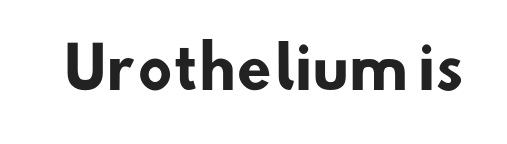
Unmarked baselines from the first word to the last. Observe the ordinary spacing: letters are neighbours, not strangers. A typesetter would call this proportional, since set widths differ per character. Classification — sans serif.
